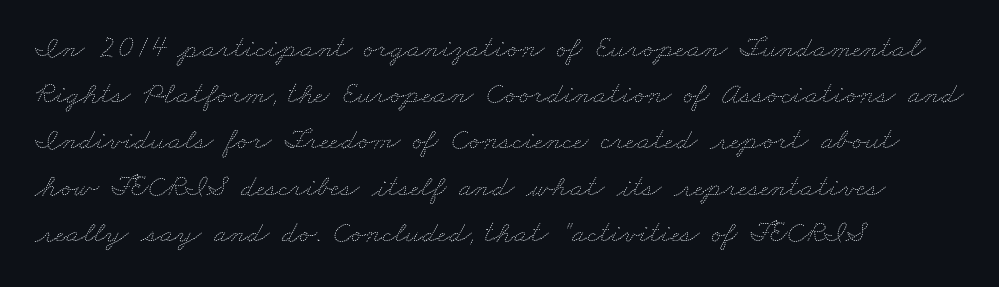
Stems and bowls with no extra thickness — not bold. Honestly, there is no underline to notice here at all. The passage shown stacks its lines at a standard gap. In terms of letterspacing, this is plain default setting. This sample has the flowing, uneven cadence of proportional lettering. Casual observation: everything's shoved over to the left.
